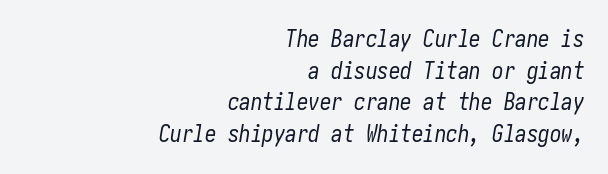
The image shows 23 px text type, italic (leaning right); set right-aligned, normal line spacing (1.38x), normal letter spacing, not underlined.
